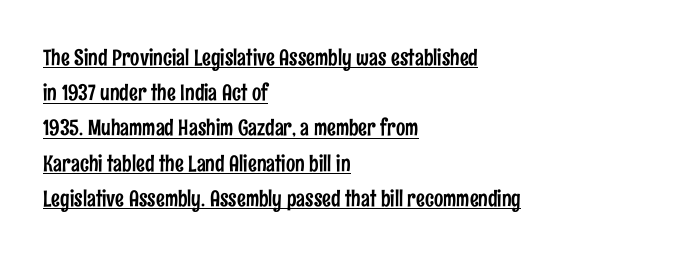
Q: Is the text italic (slanted)? A: No, it is upright.
Q: Is the text underlined? A: Yes.
Q: How is the paragraph aligned? A: Left-aligned.
Q: Is the spacing between letters normal or unusually wide? A: Normal.
Q: Is the spacing between lines tight, normal or loose? A: Normal.
